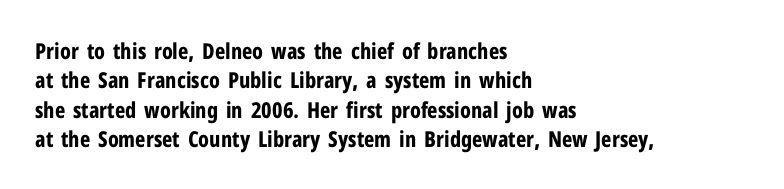
{"italic": "no", "bold": "yes", "underline": "no", "align": "left", "line_spacing": "normal", "line_spacing_ratio": 1.33, "letter_spacing": "normal", "letter_spacing_em": 0.0, "glyph_px": 22}
